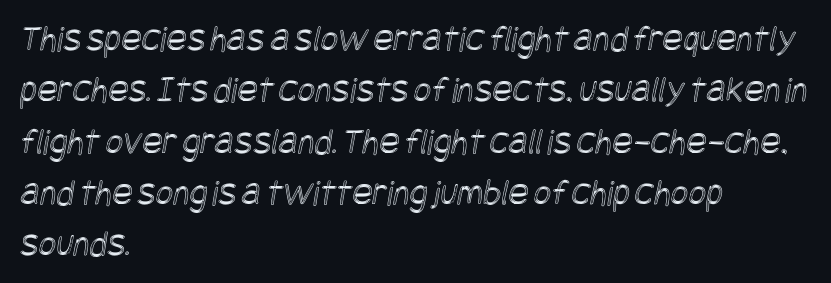
The rag falls on the right side of this text block. The rows are spaced the way most documents space them. Descenders hang freely into open space. The letters sit at their default tracking, neither squeezed nor spread.
